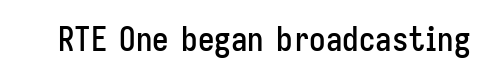
Honestly, the letter spacing is just normal — you wouldn't notice it. The typeface chosen for these lines omits serifs. Looks like regular typesetting: each glyph gets only the width it needs. In terms of posture, this sample is upright. Clear beneath every line of the passage.
